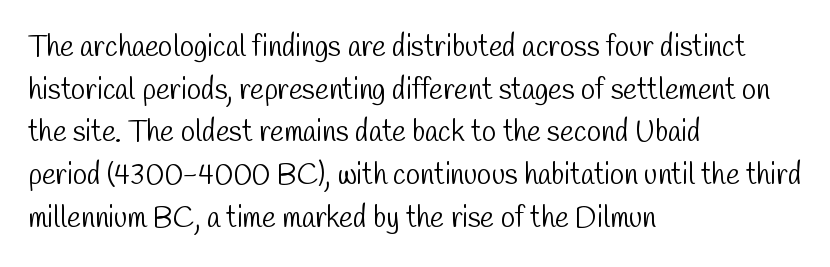
Regarding leading, the lines here are spaced in the standard way. On a weight scale, this lands at 450 or below. The face used here is proportionally spaced, like ordinary book or web type. The lines in this sample share a left origin and differ only in where they stop.
